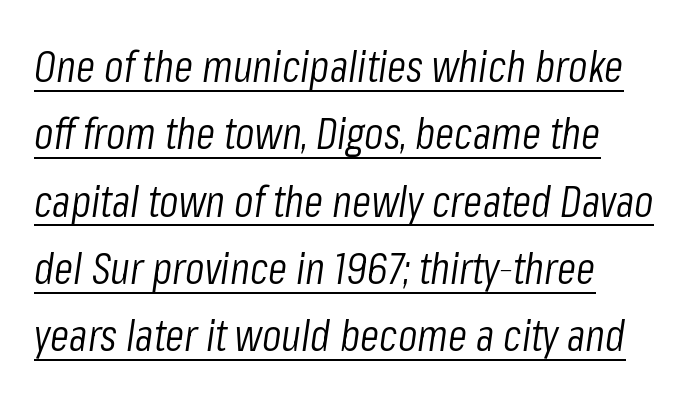
Q: Is the text bold? A: No.
Q: Is the text italic (slanted)? A: Yes, it leans right by about 8 degrees.
Q: Is the text underlined? A: Yes.
Q: How is the paragraph aligned? A: Left-aligned.
Q: Is the spacing between letters normal or unusually wide? A: Normal.
Q: Is the spacing between lines tight, normal or loose? A: Normal.
Q: Width (condensed, normal, or wide)? A: Condensed.
Q: Stroke contrast? A: Low.
Q: x-height? A: Medium.
Q: Monospaced? A: No.
